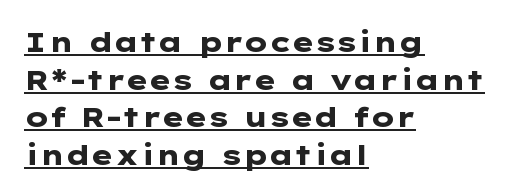
Type style note: lacks serifs. Every character sits straight up, as roman type does. A classic flush-left, rag-right setting is used for this passage. A full-strength bold gives these letters their thick strokes.
